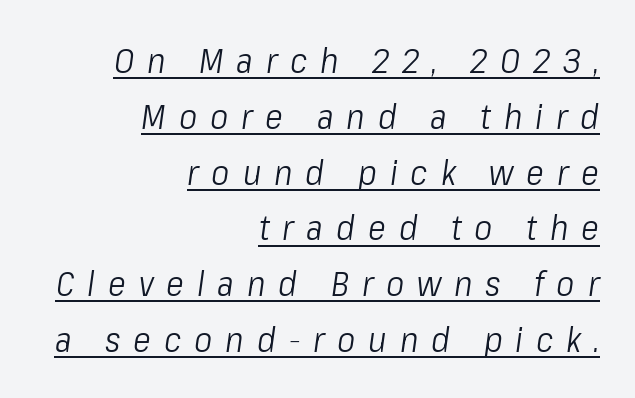
Characters follow at a spacing far wider than the type designer built in. Observe the lean: these are italic letterforms. The compositor pushed each line to the right boundary. The font sits on the lighter half of the weight spectrum, regular included. One glance says typical: line gaps are just what's usual.
